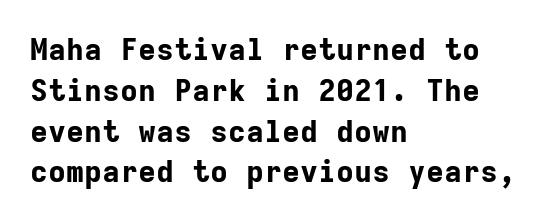
The space between consecutive lines is moderate. The face used here is a sans, in the tradition of grotesques and geometrics. The passage shown is not underscored anywhere. The rendering anchors every line to the left-hand side. A typesetter would call this monospace, since all characters share one set width. Set as a true bold cut, around the 700 mark.
